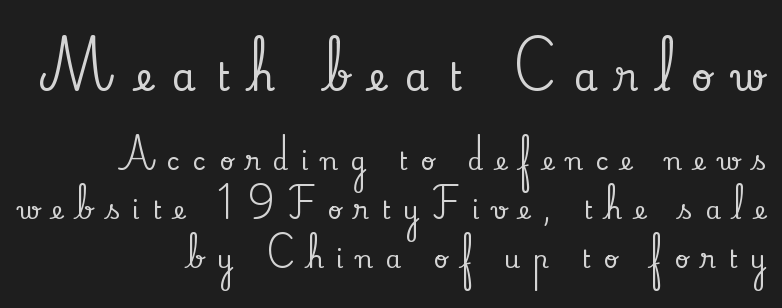
Unmarked baselines from the first word to the last. Are there feet on the stems? There are — it's a serif. Is this a fixed-width face? No — the glyphs have proportional, varying widths. The rendering inserts visible extra space after every character. The emphasis by scale lands on block number one, above. Vertical strokes here are truly vertical.
